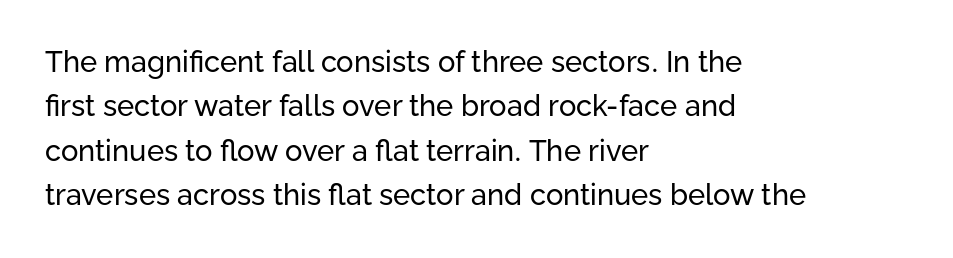
Q: Is the text bold? A: No.
Q: Is the text italic (slanted)? A: No, it is upright.
Q: Is the typeface a serif or a sans-serif typeface? A: Sans-serif.
Q: Is the text underlined? A: No.
Q: How is the paragraph aligned? A: Left-aligned.
Q: Is the spacing between letters normal or unusually wide? A: Normal.
Q: Is the spacing between lines tight, normal or loose? A: Normal.
Q: Width (condensed, normal, or wide)? A: Normal.
Q: Stroke contrast? A: Low.
Q: x-height? A: Medium.
Q: Monospaced? A: No.
